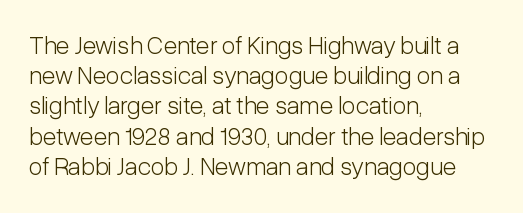
In terms of posture, this sample is upright. The rendering keeps characters at their native spacing. Caption: face not bold, strokes unweighted. The string is rendered with underlining switched off. Horizontal alignment here is leftward, the default for most running prose.
